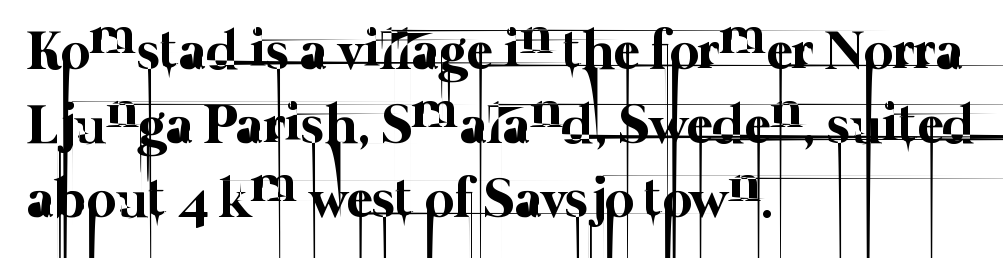
This block has exactly the height ordinary leading produces. This rendering uses left alignment, leaving the right contour irregular. The tracking reads as untouched default to a designer's eye. The passage shown is not bold in any degree. The rendering uses natural spacing where letterforms have individual widths. The foot of each line stays bare and open.
